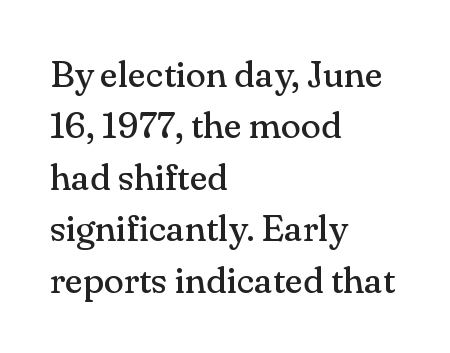
Does the type have serifs? Yes, each stem ends in a small foot. Is this a fixed-width face? No — the glyphs have proportional, varying widths. Regular leading. Every character sits straight up, as roman type does. No chunkiness to these letters — they're not bold. Tracking here is standard; glyphs follow each other at the usual distance.
